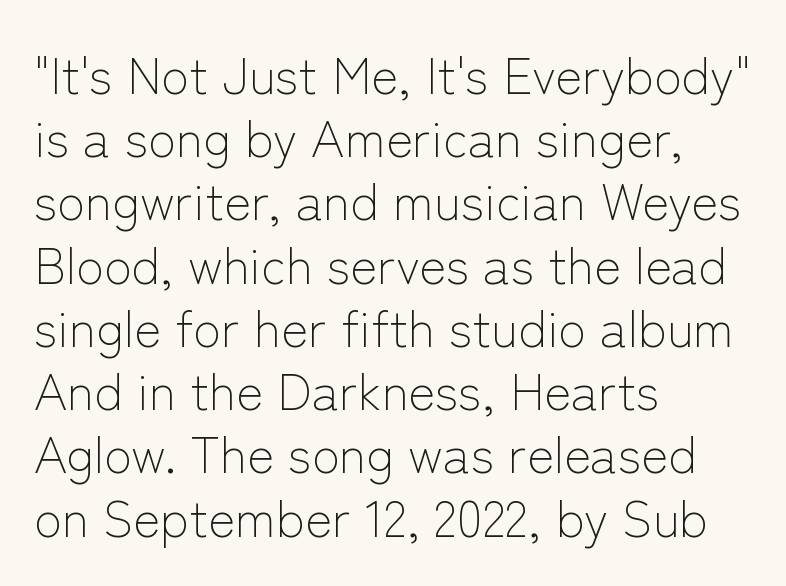
Is this a fixed-width face? No — the glyphs have proportional, varying widths. Serif or sans? Sans — the stroke terminals are bare. Every row of glyphs begins at an identical x-position on the left. The characters are drawn with everyday or finer stroke widths.
